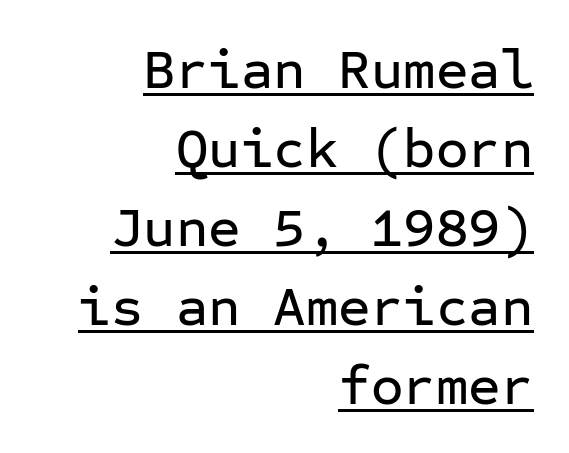
{"serif": "no", "italic": "no", "width": "normal", "stroke_contrast": "low", "x_height": "medium", "monospaced": "yes", "underline": "yes", "align": "right", "line_spacing": "normal", "line_spacing_ratio": 1.41, "letter_spacing": "normal", "letter_spacing_em": 0.0, "glyph_px": 56}
